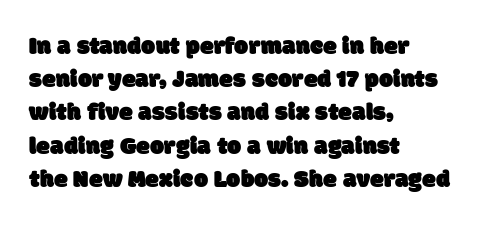
These lines stack with their left ends in a neat column. Underline: absent. How are the letters spaced? Ordinarily, with no added tracking. Baseline-to-baseline distance is the conventional proportion of letter height.
